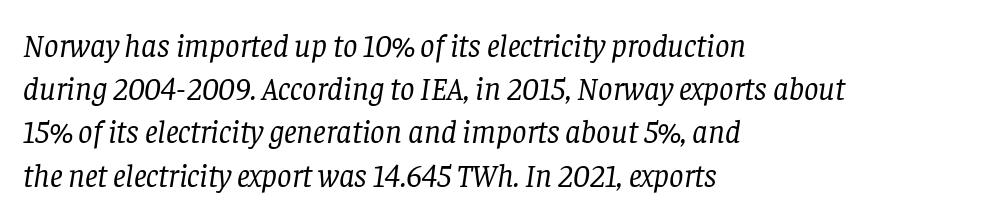
The image shows 32 px regular-weight serif type, italic (leaning right); set left-aligned, normal line spacing (1.35x), normal letter spacing, not underlined; low stroke contrast and a large x-height.
